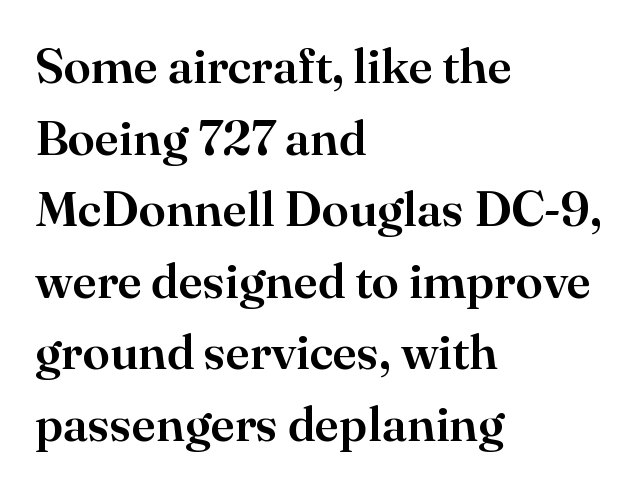
The lettering holds an erect, upright posture throughout. The designer left line spacing at the default. This rendering features lettering with no underline. The typeface chosen for these lines features serifs. Letter spacing: default.
